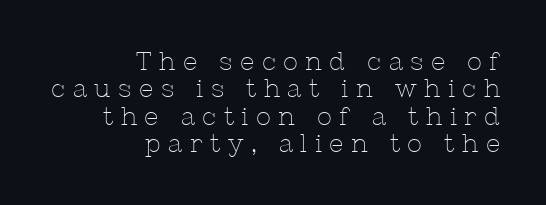
The image shows 25 px text type, upright; set right-aligned, tight line spacing (1.1x), unusually wide letter spacing (+0.3 em), not underlined.
